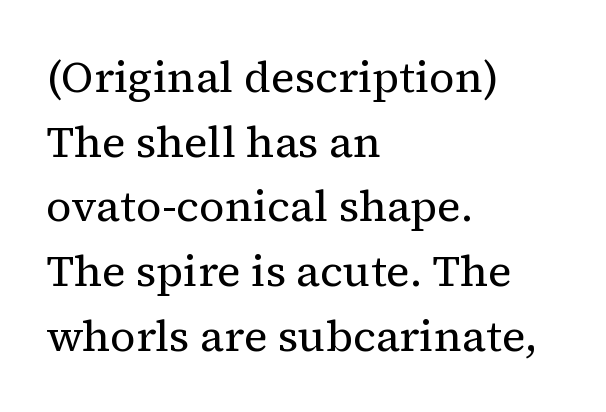
{"serif": "yes", "italic": "no", "bold": "no", "weight": "regular", "width": "normal", "stroke_contrast": "medium", "x_height": "medium", "monospaced": "no", "underline": "no", "align": "left", "line_spacing": "normal", "line_spacing_ratio": 1.47, "letter_spacing": "normal", "letter_spacing_em": 0.0, "glyph_px": 44}
